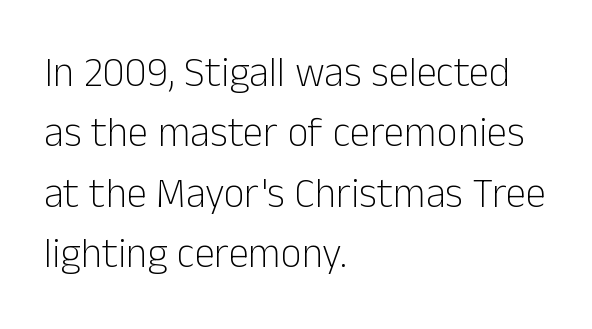
Q: Is the text bold? A: No.
Q: Is the text italic (slanted)? A: No, it is upright.
Q: Is the typeface a serif or a sans-serif typeface? A: Sans-serif.
Q: Is the text underlined? A: No.
Q: How is the paragraph aligned? A: Left-aligned.
Q: Is the spacing between letters normal or unusually wide? A: Normal.
Q: Is the spacing between lines tight, normal or loose? A: Normal.
Q: Width (condensed, normal, or wide)? A: Normal.
Q: Stroke contrast? A: Low.
Q: x-height? A: Medium.
Q: Monospaced? A: No.
